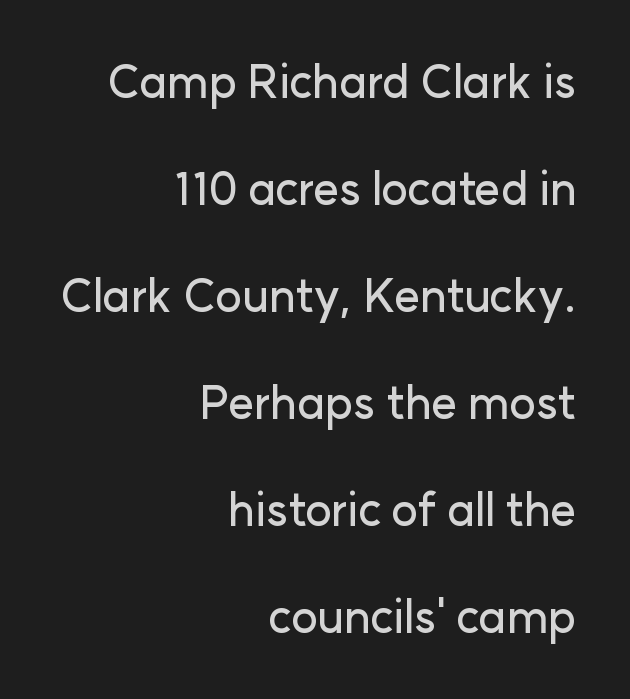
Q: Is the text italic (slanted)? A: No, it is upright.
Q: Is the typeface a serif or a sans-serif typeface? A: Sans-serif.
Q: Is the text underlined? A: No.
Q: How is the paragraph aligned? A: Right-aligned.
Q: Is the spacing between letters normal or unusually wide? A: Normal.
Q: Is the spacing between lines tight, normal or loose? A: Loose.
Q: Width (condensed, normal, or wide)? A: Normal.
Q: Stroke contrast? A: Low.
Q: x-height? A: Medium.
Q: Monospaced? A: No.
